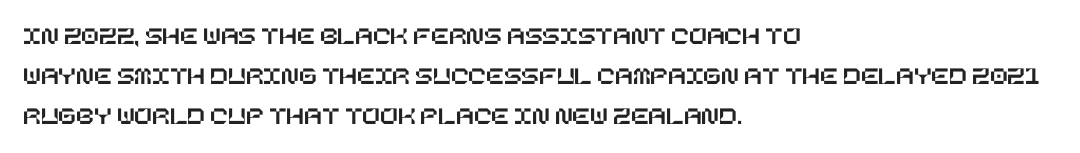
Q: Is the text italic (slanted)? A: No, it is upright.
Q: Is the text underlined? A: No.
Q: How is the paragraph aligned? A: Left-aligned.
Q: Is the spacing between letters normal or unusually wide? A: Normal.
Q: Is the spacing between lines tight, normal or loose? A: Normal.
